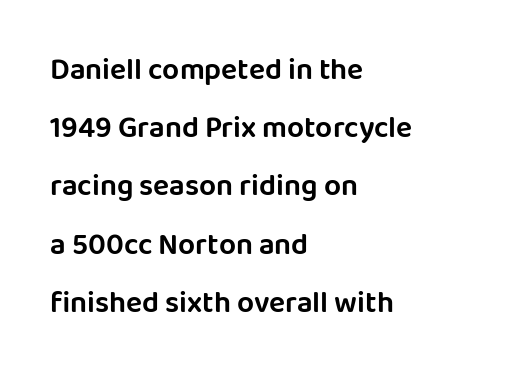
Is this a fixed-width face? No — the glyphs have proportional, varying widths. Typeset ragged right — the left edge is the straight one. The type sits square on the baseline with zero lean. The designer dialed line spacing up above the default.
